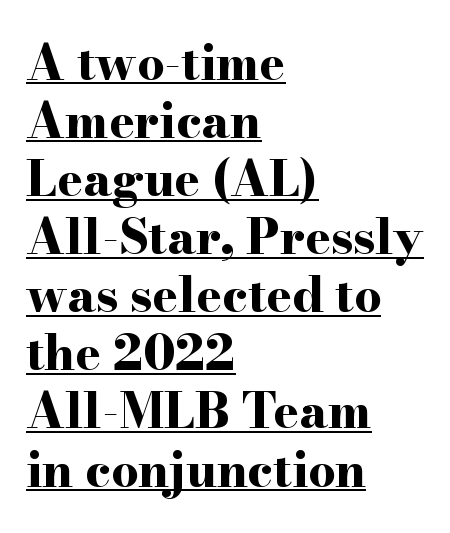
Q: Is the text bold? A: Yes.
Q: Is the text italic (slanted)? A: No, it is upright.
Q: Is the typeface a serif or a sans-serif typeface? A: Serif.
Q: Is the text underlined? A: Yes.
Q: How is the paragraph aligned? A: Left-aligned.
Q: Is the spacing between letters normal or unusually wide? A: Normal.
Q: Width (condensed, normal, or wide)? A: Wide.
Q: Stroke contrast? A: High.
Q: x-height? A: Small.
Q: Monospaced? A: No.
